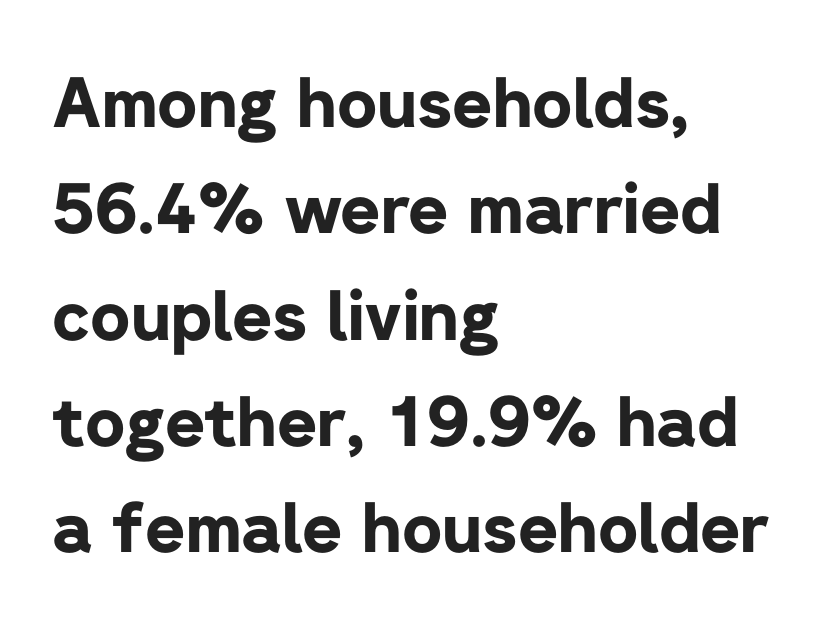
Is there much room between lines? A standard amount, neither cramped nor airy. This rendering leaves character spacing at its baseline value. Students, this is bold: see how much ink each stroke carries. Horizontal alignment here is leftward, the default for most running prose. A clean baseline with only descenders dipping below it.
